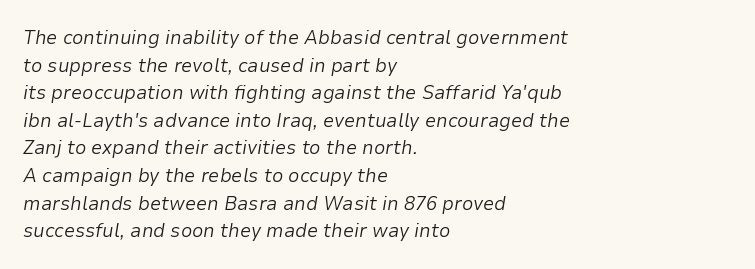
{"italic": "yes", "lean": "right", "slant_degrees": 9, "bold": "no", "underline": "no", "align": "left", "line_spacing": "normal", "line_spacing_ratio": 1.38, "letter_spacing": "normal", "letter_spacing_em": 0.0, "glyph_px": 20}
